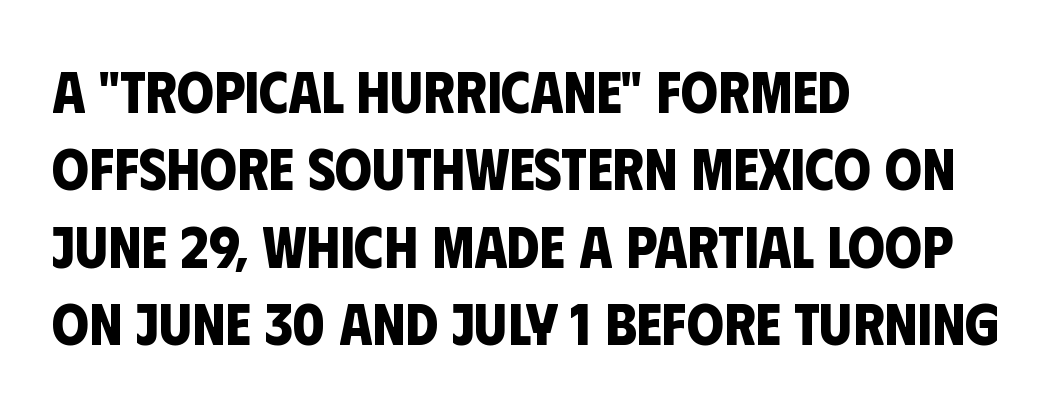
Descender tails drop into unmarked territory. Is the block centered? No — it sits flush against the left margin. Leading: standard. Here the glyphs are tracked normally, forming tight word shapes. The passage shown is typed in a proportional face where columns would drift. Unlike a traditional serif, this face leaves its strokes unadorned.
